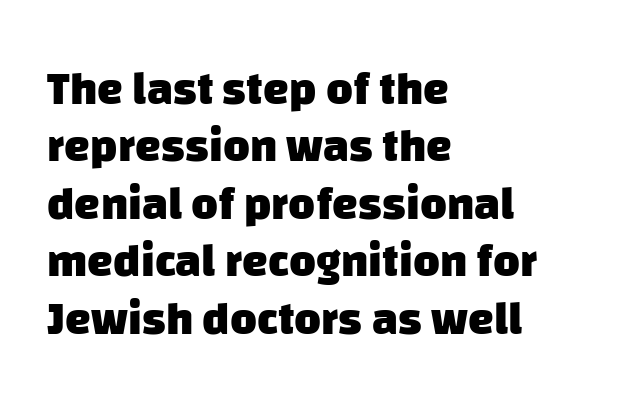
Q: Is the text bold? A: Yes.
Q: Is the typeface a serif or a sans-serif typeface? A: Sans-serif.
Q: Is the text underlined? A: No.
Q: How is the paragraph aligned? A: Left-aligned.
Q: Is the spacing between letters normal or unusually wide? A: Normal.
Q: Is the spacing between lines tight, normal or loose? A: Normal.
Q: Width (condensed, normal, or wide)? A: Normal.
Q: Stroke contrast? A: Low.
Q: x-height? A: Large.
Q: Monospaced? A: No.
